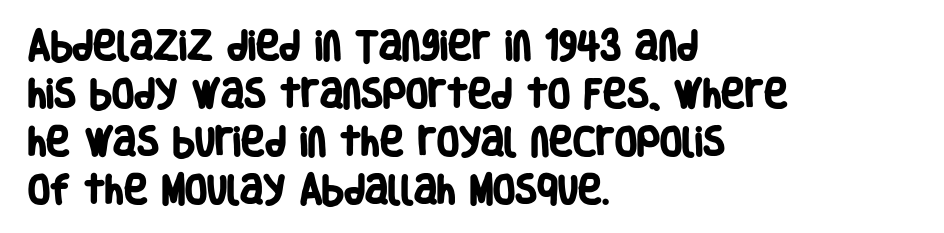
Q: Is the text bold? A: Yes.
Q: Is the typeface a serif or a sans-serif typeface? A: Sans-serif.
Q: Is the text underlined? A: No.
Q: How is the paragraph aligned? A: Left-aligned.
Q: Is the spacing between letters normal or unusually wide? A: Normal.
Q: Is the spacing between lines tight, normal or loose? A: Normal.
Q: Width (condensed, normal, or wide)? A: Condensed.
Q: Stroke contrast? A: Low.
Q: x-height? A: Large.
Q: Monospaced? A: No.
